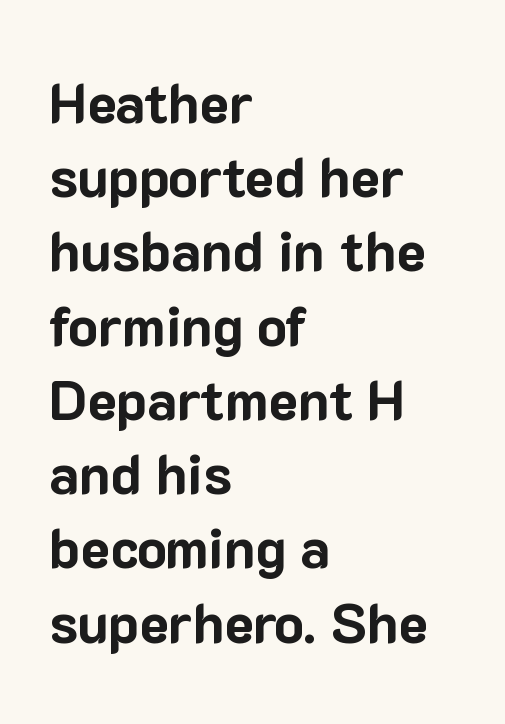
{"serif": "no", "italic": "no", "bold": "yes", "weight": "bold", "width": "normal", "stroke_contrast": "low", "x_height": "medium", "monospaced": "no", "underline": "no", "align": "left", "line_spacing": "normal", "line_spacing_ratio": 1.35, "letter_spacing": "normal", "letter_spacing_em": 0.0, "glyph_px": 55}
